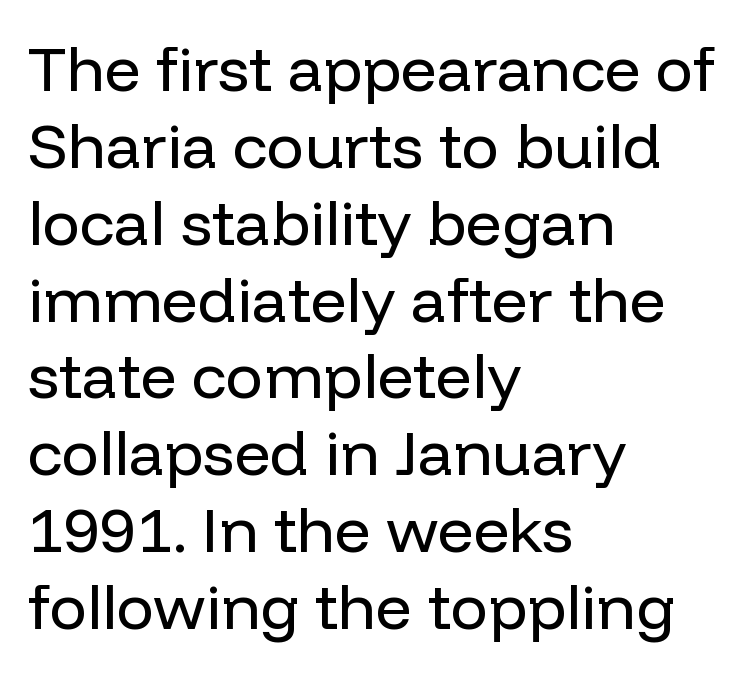
These lines were composed using upright roman letters. Here the designer chose a conventional face with non-uniform glyph widths. What kind of face is this? One without serifs — a sans. Only glyphs here, with clear space below each row.
